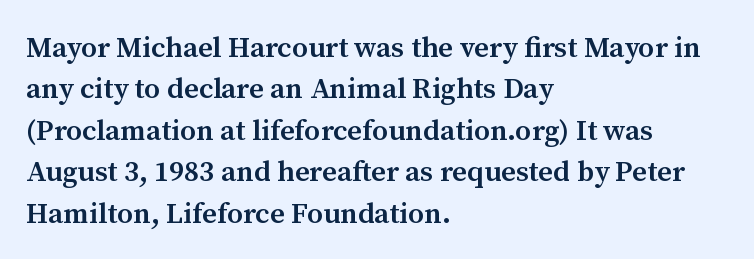
Q: Is the text bold? A: Semi-bold.
Q: Is the text italic (slanted)? A: No, it is upright.
Q: Is the typeface a serif or a sans-serif typeface? A: Serif.
Q: Is the text underlined? A: No.
Q: How is the paragraph aligned? A: Left-aligned.
Q: Is the spacing between letters normal or unusually wide? A: Normal.
Q: Is the spacing between lines tight, normal or loose? A: Normal.
Q: Width (condensed, normal, or wide)? A: Normal.
Q: Stroke contrast? A: Medium.
Q: x-height? A: Medium.
Q: Monospaced? A: No.
